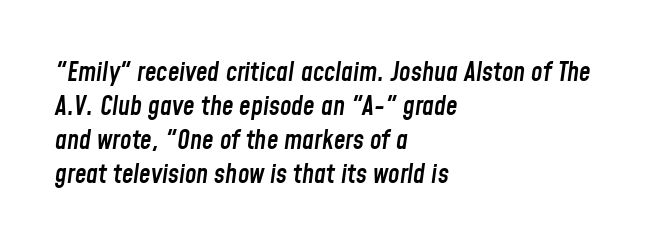
Q: Is the text bold? A: Semi-bold.
Q: Is the text italic (slanted)? A: Yes, it leans right by about 8 degrees.
Q: Is the text underlined? A: No.
Q: How is the paragraph aligned? A: Left-aligned.
Q: Is the spacing between letters normal or unusually wide? A: Normal.
Q: Is the spacing between lines tight, normal or loose? A: Normal.
